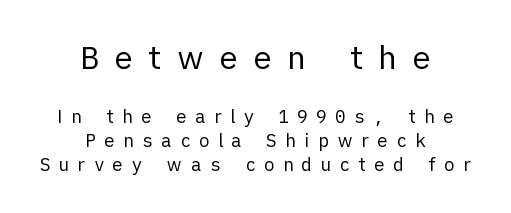
Q: Is the text bold? A: No.
Q: Is the text italic (slanted)? A: No, it is upright.
Q: Is the typeface a serif or a sans-serif typeface? A: Sans-serif.
Q: Is the text underlined? A: No.
Q: How is the paragraph aligned? A: Centered.
Q: Is the spacing between letters normal or unusually wide? A: Unusually wide.
Q: Is the spacing between lines tight, normal or loose? A: Normal.
Q: Which block of text is set in a larger size, the first (top) or the second (bottom)? A: The first (top) one.
Q: Width (condensed, normal, or wide)? A: Normal.
Q: Stroke contrast? A: Low.
Q: x-height? A: Medium.
Q: Monospaced? A: No.
